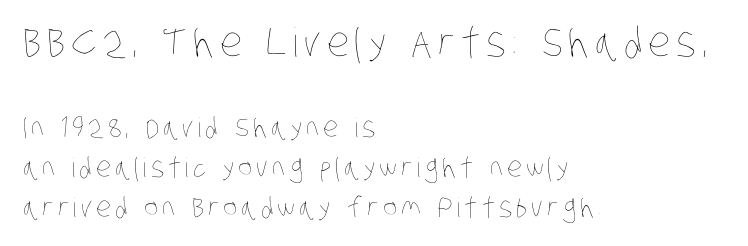
The image shows 40 px thin, condensed type; set left-aligned, normal line spacing (1.48x), not underlined; the first (top) block is 1.48x larger; low stroke contrast and a large x-height.
